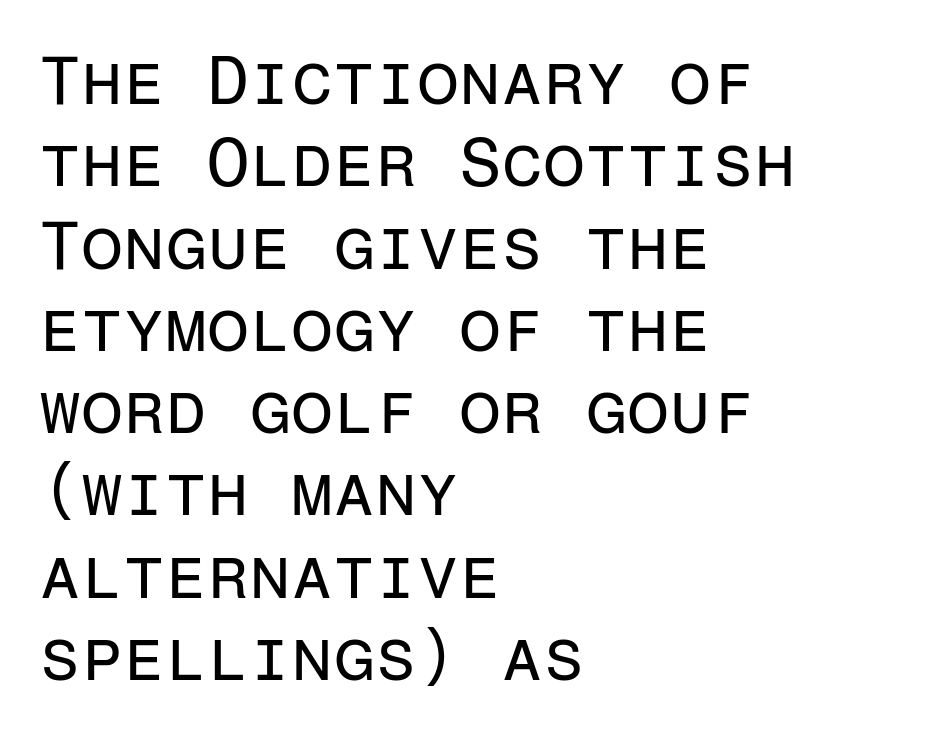
Q: Is the text bold? A: No.
Q: Is the text italic (slanted)? A: No, it is upright.
Q: Is the typeface a serif or a sans-serif typeface? A: Sans-serif.
Q: Is the text underlined? A: No.
Q: How is the paragraph aligned? A: Left-aligned.
Q: Is the spacing between letters normal or unusually wide? A: Normal.
Q: Width (condensed, normal, or wide)? A: Normal.
Q: Stroke contrast? A: Low.
Q: x-height? A: Medium.
Q: Monospaced? A: Yes.
